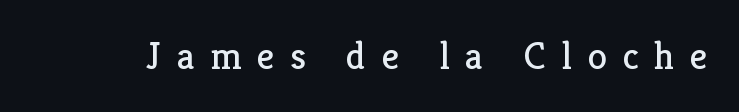
Is this a sans? No — the strokes have serifs. Nope, not italic — everything's standing straight. A light-to-regular cut is what we see here. Just letters on the line, the space beneath them empty.
